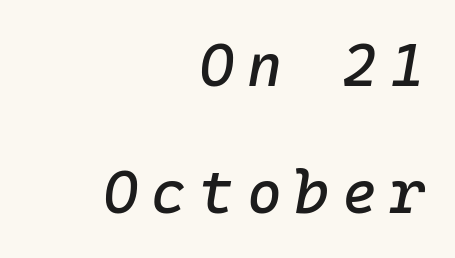
The designer dialed line spacing up above the default. The lines in this sample share a right terminus and differ only in where they begin. Each row of text sits above clean, open space. Students, note that the glyphs here are deliberately spaced far apart. Is the type slanted? Yes — the strokes lean at a clear angle.
